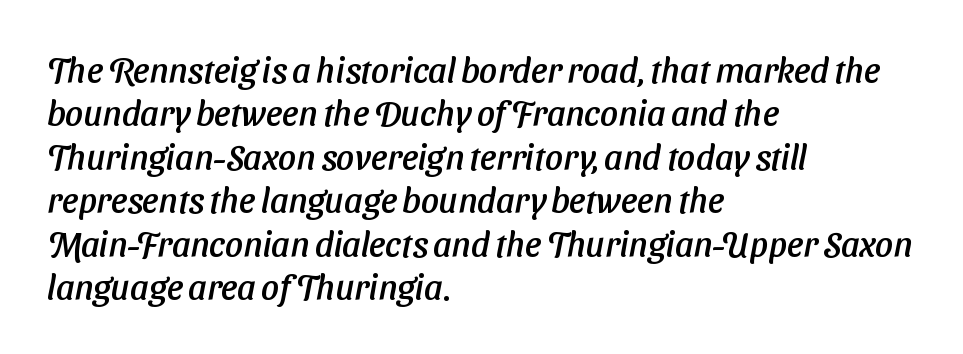
The image shows 35 px sans-serif type; set left-aligned, line spacing 1.24x, normal letter spacing, not underlined; low stroke contrast and a medium x-height.
